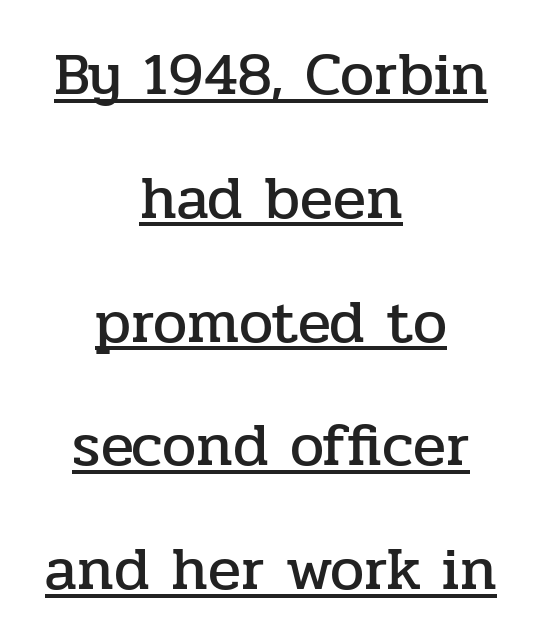
Reading down the column, the eye jumps a long way to each next line. In terms of posture, this sample is upright. Short note: letters normally spaced. Do the characters align in a grid? No, the font is proportional.
